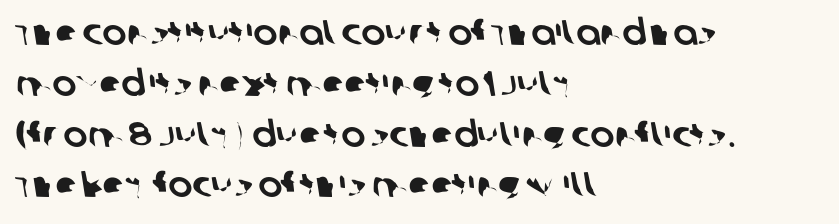
Q: Is the typeface a serif or a sans-serif typeface? A: Sans-serif.
Q: Is the text underlined? A: No.
Q: How is the paragraph aligned? A: Left-aligned.
Q: Is the spacing between letters normal or unusually wide? A: Normal.
Q: Is the spacing between lines tight, normal or loose? A: Normal.
Q: Width (condensed, normal, or wide)? A: Normal.
Q: Stroke contrast? A: Low.
Q: x-height? A: Large.
Q: Monospaced? A: No.
